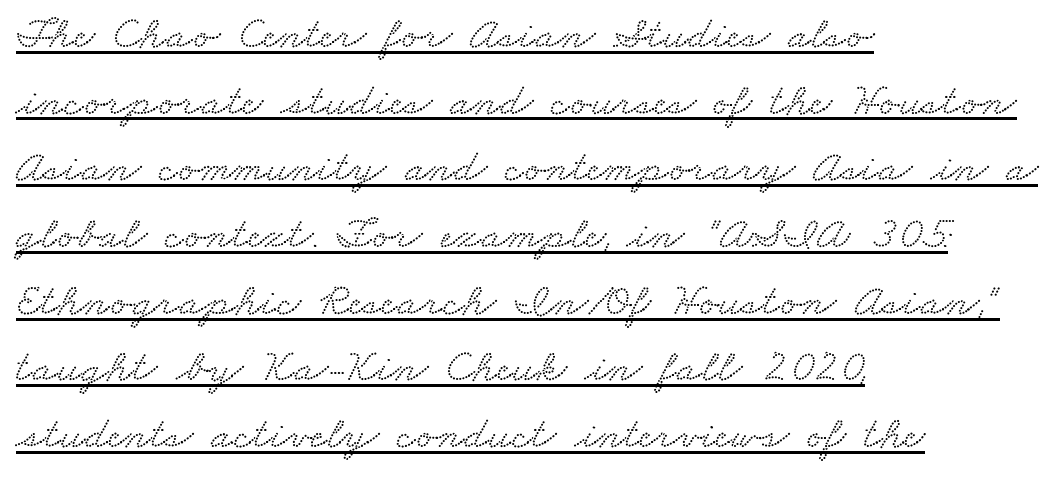
The image shows 46 px wide serif type; set left-aligned, normal line spacing (1.45x), normal letter spacing, underlined; low stroke contrast and a small x-height.
